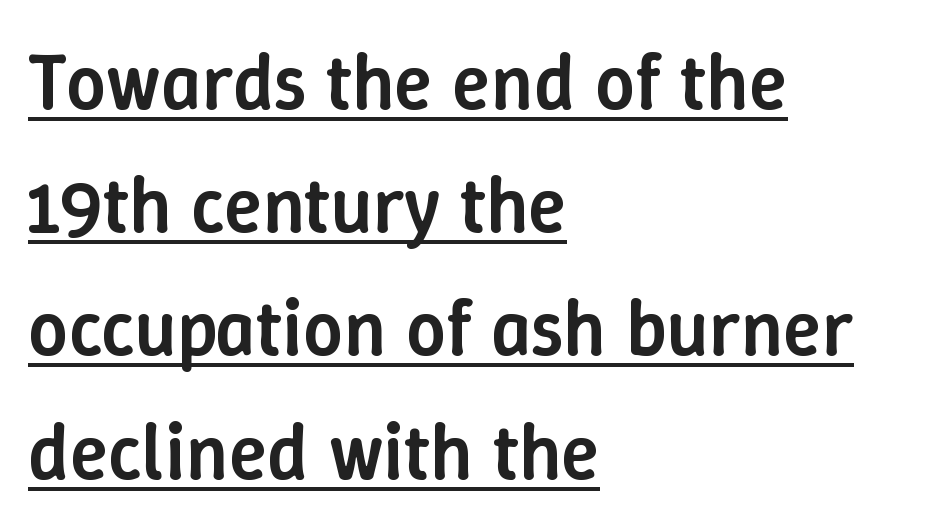
Q: Is the text bold? A: Semi-bold.
Q: Is the text italic (slanted)? A: No, it is upright.
Q: Is the text underlined? A: Yes.
Q: How is the paragraph aligned? A: Left-aligned.
Q: Is the spacing between letters normal or unusually wide? A: Normal.
Q: Is the spacing between lines tight, normal or loose? A: Normal.
Q: Width (condensed, normal, or wide)? A: Normal.
Q: Stroke contrast? A: Low.
Q: x-height? A: Medium.
Q: Monospaced? A: No.
